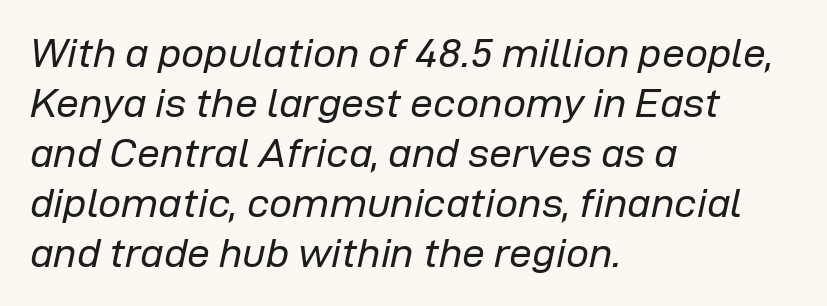
Do the characters align in a grid? No, the font is proportional. Notice how the passage keeps a crisp vertical edge on the left only. The letters look calm and open, with moderate or lighter stems. Descenders hang freely into open space.
